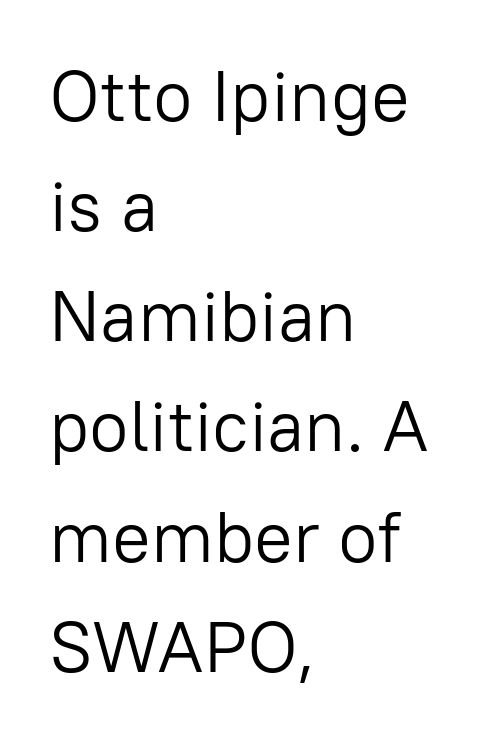
Q: Is the text bold? A: No.
Q: Is the text italic (slanted)? A: No, it is upright.
Q: Is the typeface a serif or a sans-serif typeface? A: Sans-serif.
Q: Is the text underlined? A: No.
Q: How is the paragraph aligned? A: Left-aligned.
Q: Is the spacing between letters normal or unusually wide? A: Normal.
Q: Is the spacing between lines tight, normal or loose? A: Normal.
Q: Width (condensed, normal, or wide)? A: Normal.
Q: Stroke contrast? A: Low.
Q: x-height? A: Medium.
Q: Monospaced? A: No.
